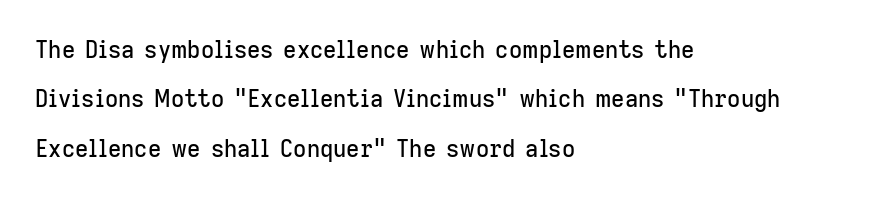
The image shows 23 px text type, upright; set left-aligned, loose line spacing (2.15x), normal letter spacing, not underlined.
